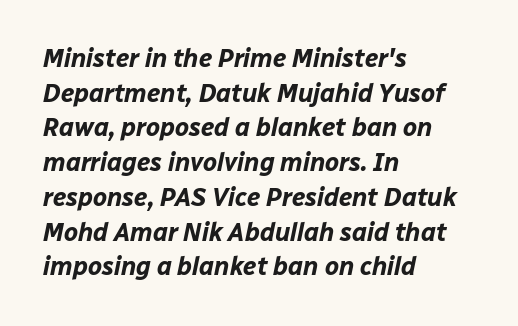
Q: Is the text bold? A: Yes.
Q: Is the text italic (slanted)? A: Yes, it leans right by about 12 degrees.
Q: Is the text underlined? A: No.
Q: How is the paragraph aligned? A: Left-aligned.
Q: Is the spacing between letters normal or unusually wide? A: Normal.
Q: Is the spacing between lines tight, normal or loose? A: Normal.
